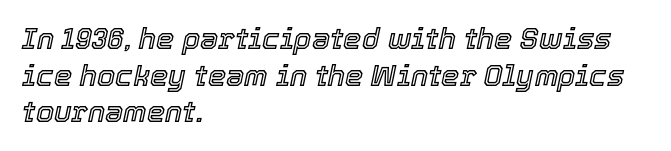
In terms of posture, this sample is oblique. Evenly set lines give the paragraph a standard silhouette. The tracking reads as untouched default to a designer's eye. Spacing verdict: proportional, widths tailored to each character. The compositor pushed each line to the left boundary. Descenders are the only things crossing below the line.
